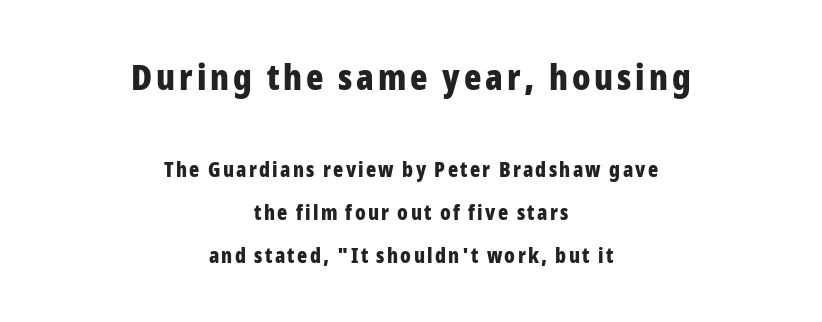
This sample trades compactness for vertical openness between lines. Does the weight exceed regular? Yes, all the way to bold. One-word summary of the alignment: center. Larger block? The one above; the one below is distinctly smaller. Looks like regular typesetting: each glyph gets only the width it needs.
